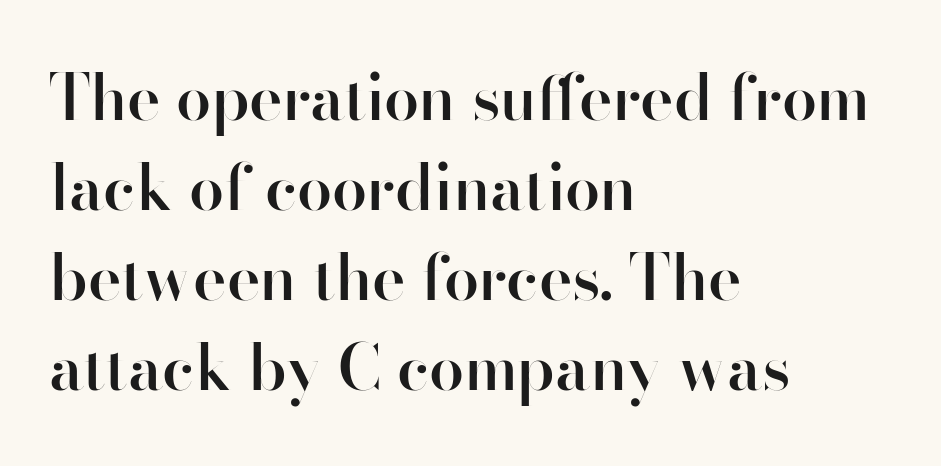
The image shows 63 px semibold sans-serif type, upright; set left-aligned, normal line spacing (1.43x), normal letter spacing, not underlined; high stroke contrast and a small x-height.
